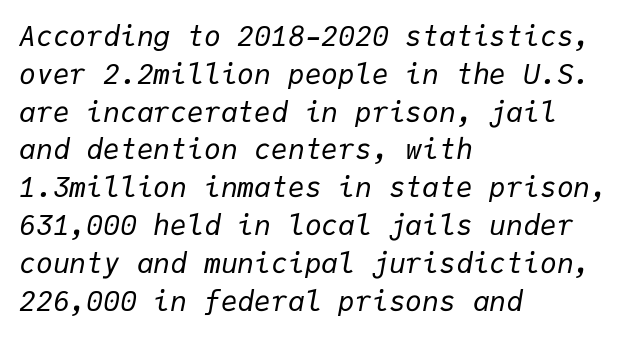
{"italic": "yes", "lean": "right", "slant_degrees": 9, "bold": "no", "weight": "regular", "width": "normal", "stroke_contrast": "low", "x_height": "medium", "monospaced": "yes", "underline": "no", "align": "left", "line_spacing": "normal", "line_spacing_ratio": 1.35, "letter_spacing": "normal", "letter_spacing_em": 0.0, "glyph_px": 28}
